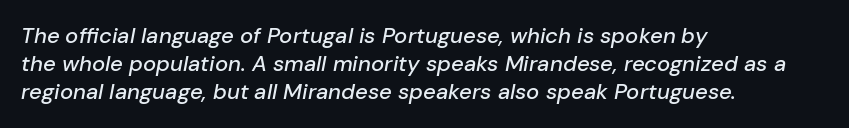
{"italic": "yes", "lean": "right", "slant_degrees": 10, "underline": "no", "align": "left", "line_spacing": "normal", "line_spacing_ratio": 1.28, "letter_spacing": "normal", "letter_spacing_em": 0.0, "glyph_px": 22}
